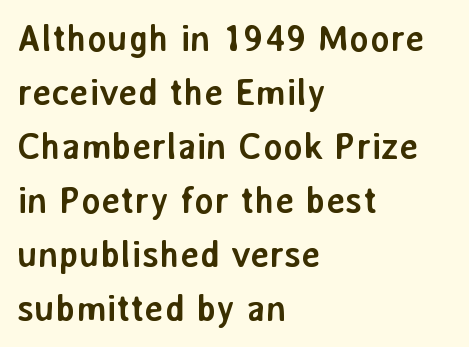
Q: Is the text bold? A: Yes.
Q: Is the text italic (slanted)? A: No, it is upright.
Q: Is the typeface a serif or a sans-serif typeface? A: Sans-serif.
Q: Is the text underlined? A: No.
Q: How is the paragraph aligned? A: Left-aligned.
Q: Is the spacing between letters normal or unusually wide? A: Normal.
Q: Is the spacing between lines tight, normal or loose? A: Normal.
Q: Width (condensed, normal, or wide)? A: Normal.
Q: Stroke contrast? A: Low.
Q: x-height? A: Medium.
Q: Monospaced? A: No.
